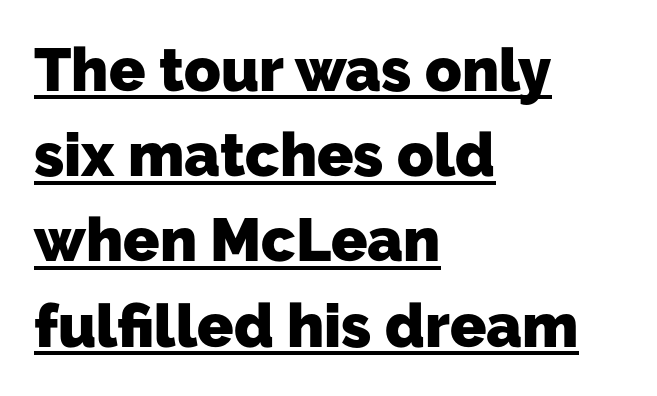
{"serif": "no", "bold": "yes", "weight": "heavy", "width": "normal", "stroke_contrast": "low", "x_height": "medium", "monospaced": "no", "underline": "yes", "align": "left", "line_spacing": "normal", "line_spacing_ratio": 1.42, "letter_spacing": "normal", "letter_spacing_em": 0.0, "glyph_px": 60}
